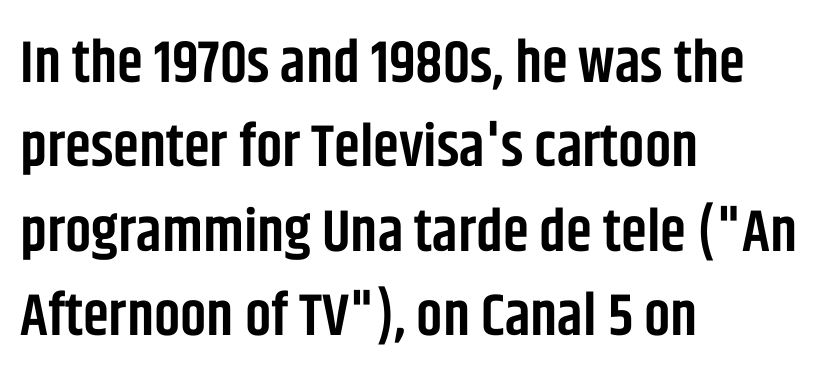
The image shows 59 px semibold, condensed sans-serif type, upright; set left-aligned, normal line spacing (1.43x), normal letter spacing, not underlined; low stroke contrast and a large x-height.
